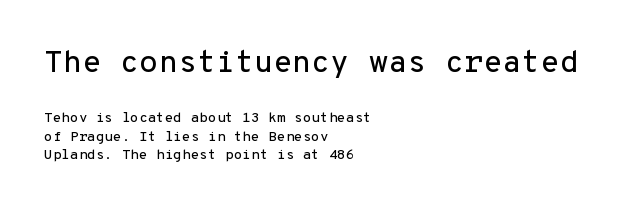
The image shows 31 px sans-serif type, upright, monospaced; set left-aligned, normal line spacing (1.31x), normal letter spacing, not underlined; the first (top) block is 2.21x larger; low stroke contrast and a medium x-height.
